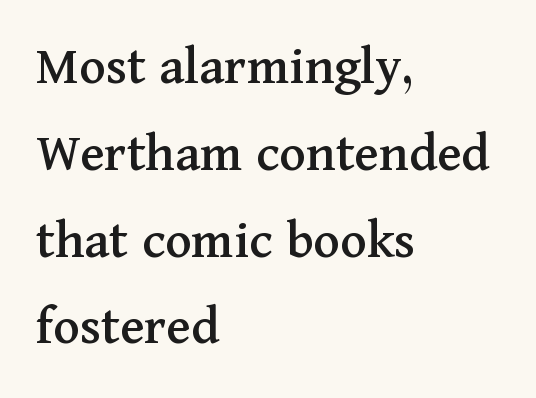
{"serif": "yes", "italic": "no", "width": "normal", "stroke_contrast": "medium", "x_height": "medium", "monospaced": "no", "underline": "no", "align": "left", "line_spacing": "normal", "line_spacing_ratio": 1.55, "letter_spacing": "normal", "letter_spacing_em": 0.0, "glyph_px": 56}
